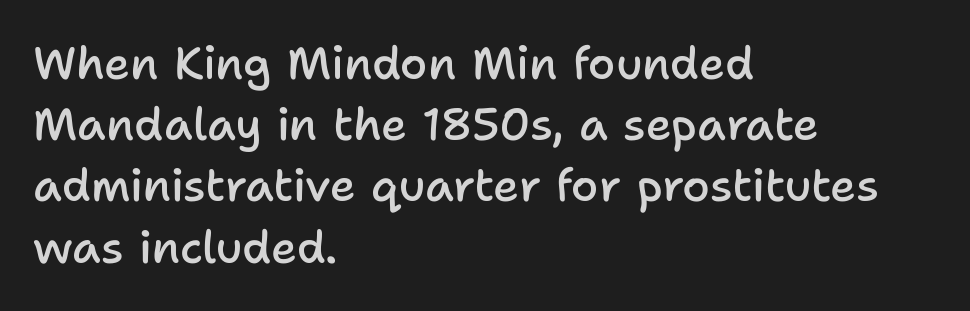
{"serif": "no", "italic": "no", "bold": "semi", "weight": "semibold", "width": "normal", "stroke_contrast": "low", "x_height": "medium", "monospaced": "no", "underline": "no", "align": "left", "line_spacing": "normal", "line_spacing_ratio": 1.36, "letter_spacing": "normal", "letter_spacing_em": 0.0, "glyph_px": 45}
